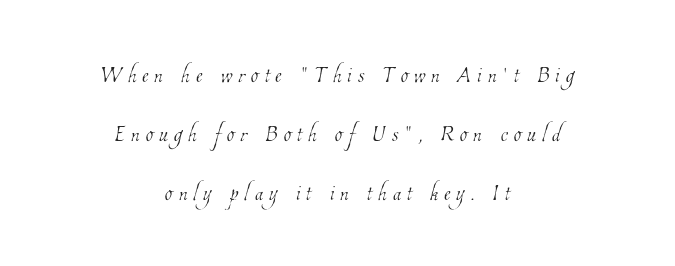
Q: Is the text bold? A: No.
Q: Is the text underlined? A: No.
Q: How is the paragraph aligned? A: Centered.
Q: Is the spacing between letters normal or unusually wide? A: Unusually wide.
Q: Is the spacing between lines tight, normal or loose? A: Loose.
Q: Width (condensed, normal, or wide)? A: Condensed.
Q: Stroke contrast? A: Low.
Q: x-height? A: Medium.
Q: Monospaced? A: No.
